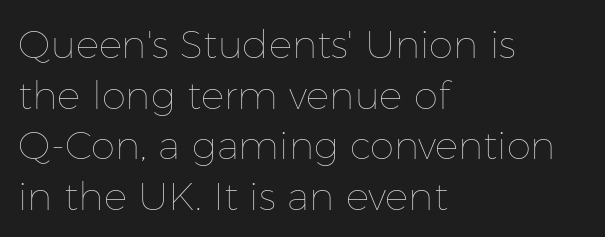
The image shows 39 px thin type, upright; set left-aligned, normal line spacing (1.3x), normal letter spacing, not underlined; low stroke contrast and a medium x-height.
